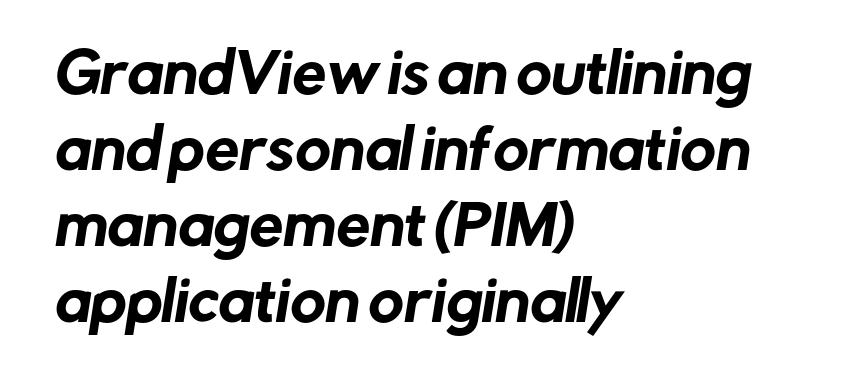
{"serif": "no", "width": "normal", "stroke_contrast": "low", "x_height": "medium", "monospaced": "no", "underline": "no", "align": "left", "line_spacing": "normal", "line_spacing_ratio": 1.41, "letter_spacing": "normal", "letter_spacing_em": 0.0, "glyph_px": 54}
